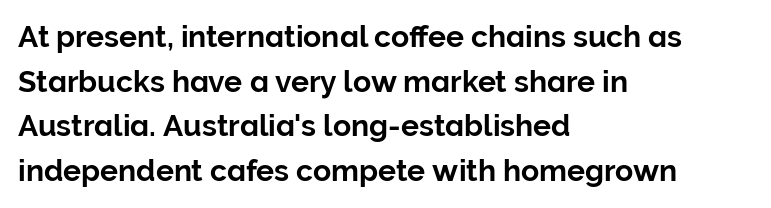
{"serif": "no", "italic": "no", "width": "normal", "stroke_contrast": "low", "x_height": "medium", "monospaced": "no", "underline": "no", "align": "left", "line_spacing": "normal", "line_spacing_ratio": 1.49, "letter_spacing": "normal", "letter_spacing_em": 0.0, "glyph_px": 30}
